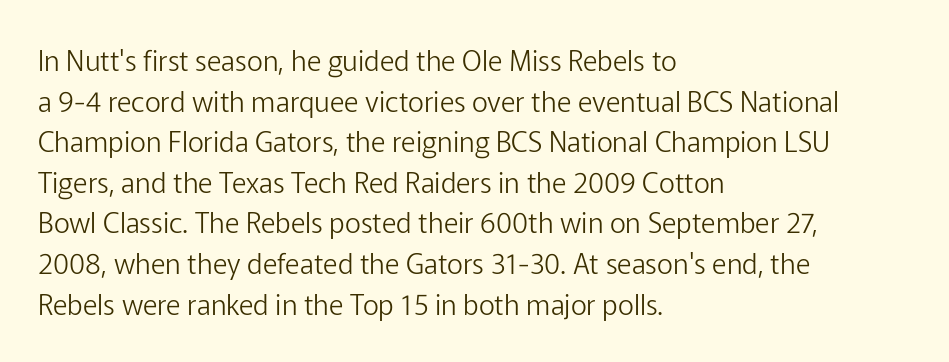
{"serif": "no", "italic": "no", "bold": "no", "weight": "light", "width": "normal", "stroke_contrast": "low", "x_height": "medium", "monospaced": "no", "underline": "no", "align": "left", "line_spacing": "normal", "line_spacing_ratio": 1.45, "letter_spacing": "normal", "letter_spacing_em": 0.0, "glyph_px": 28}
